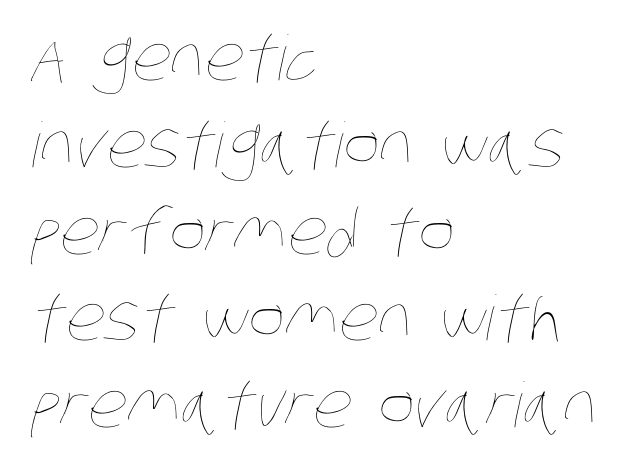
{"bold": "no", "weight": "thin", "width": "condensed", "stroke_contrast": "low", "x_height": "large", "monospaced": "no", "underline": "no", "align": "left", "line_spacing": "normal", "line_spacing_ratio": 1.4, "letter_spacing": "normal", "letter_spacing_em": 0.0, "glyph_px": 62}
